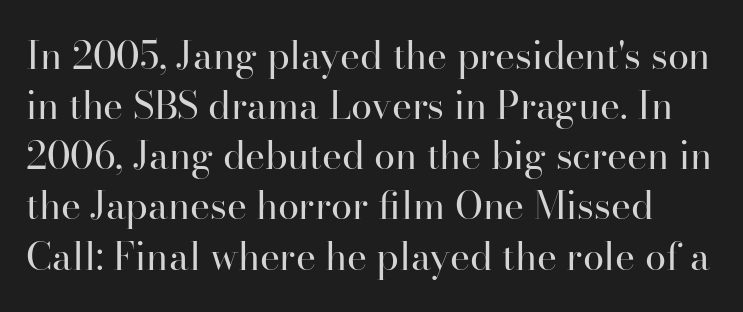
Honestly, the row spacing looks completely unremarkable. Letters have the restrained weight of plain body copy at most. Look at the bottom of the vertical strokes: they flare into serifs here. A typesetter would call this proportional, since set widths differ per character. Glyph-to-glyph distance matches everyday printed text. Beneath every word, the page is bare.
